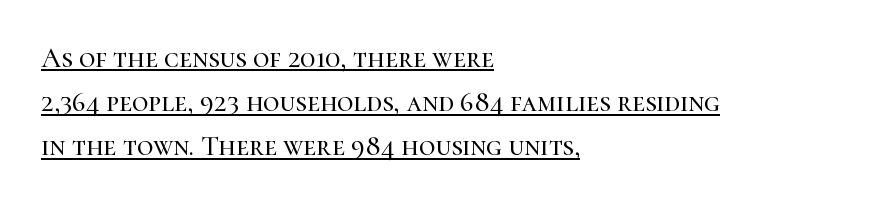
{"serif": "yes", "italic": "no", "width": "normal", "stroke_contrast": "high", "x_height": "medium", "monospaced": "no", "underline": "yes", "align": "left", "line_spacing": "normal", "line_spacing_ratio": 1.58, "letter_spacing": "normal", "letter_spacing_em": 0.0, "glyph_px": 28}
